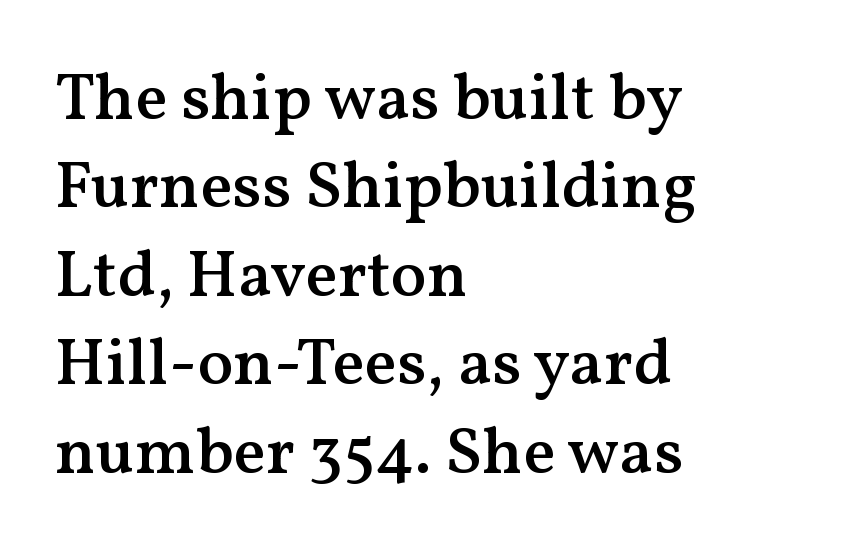
The image shows 67 px semibold serif type, upright; set left-aligned, normal line spacing (1.32x), normal letter spacing, not underlined; medium stroke contrast and a medium x-height.
